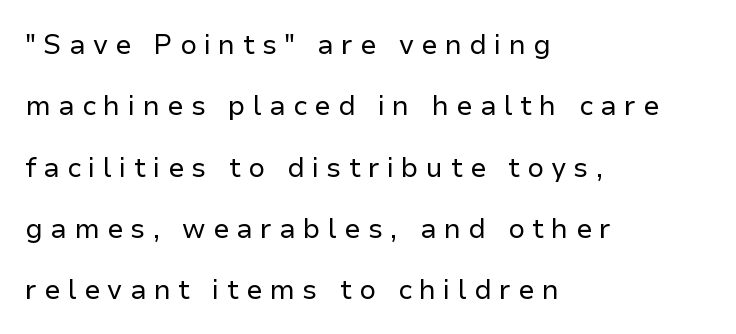
Quick note: not italic, upright. Does the copy run flush right? No — it runs flush left. These lines stand farther apart than default settings would place them. No extra ink here — the face is not bold. Words appear elongated and porous because spacing is wide.
